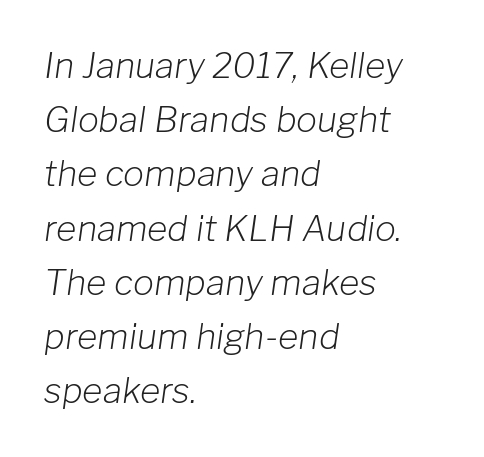
Glance below the letters and you will spot only blank space. This is oblique type, the kind used for emphasis or titles. Line beginnings align vertically; line endings do not. You could not count columns in this text — the font is proportionally spaced. The passage shown has conventional tracking throughout.
